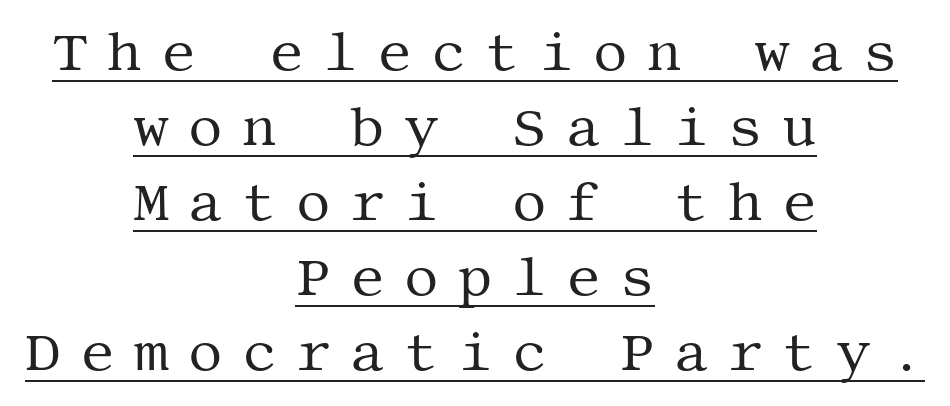
The paragraph has two soft edges and a firm central axis. Students, note that the glyphs here are deliberately spaced far apart. Yep, those are serifs on the letters. Whoever set this chose a conventional vertical rhythm. Do the letters lean? They stand straight. Check the space under the baseline: a stroke is drawn there.
